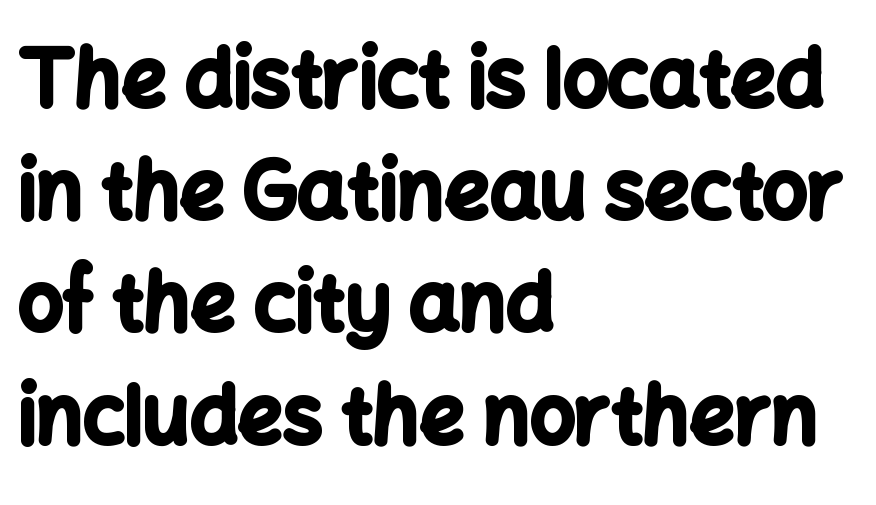
Q: Is the text bold? A: Yes.
Q: Is the text italic (slanted)? A: No, it is upright.
Q: Is the typeface a serif or a sans-serif typeface? A: Sans-serif.
Q: Is the text underlined? A: No.
Q: How is the paragraph aligned? A: Left-aligned.
Q: Is the spacing between letters normal or unusually wide? A: Normal.
Q: Is the spacing between lines tight, normal or loose? A: Normal.
Q: Width (condensed, normal, or wide)? A: Normal.
Q: Stroke contrast? A: Low.
Q: x-height? A: Medium.
Q: Monospaced? A: No.
